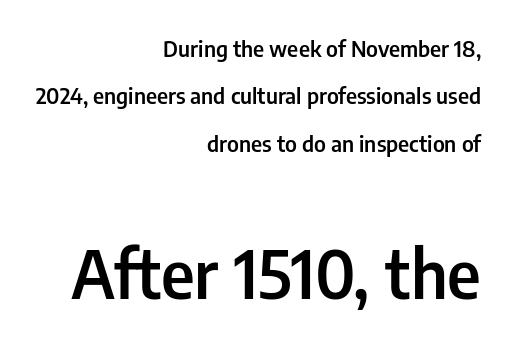
The image shows 67 px semibold, condensed sans-serif type, upright; set right-aligned, loose line spacing (2.15x), normal letter spacing, not underlined; the second (bottom) block is 3.05x larger; low stroke contrast and a medium x-height.
